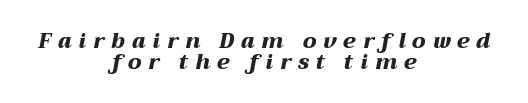
{"italic": "yes", "lean": "right", "slant_degrees": 12, "bold": "yes", "underline": "no", "align": "center", "line_spacing": "tight", "line_spacing_ratio": 1.0, "letter_spacing": "wide", "letter_spacing_em": 0.33, "glyph_px": 21}
